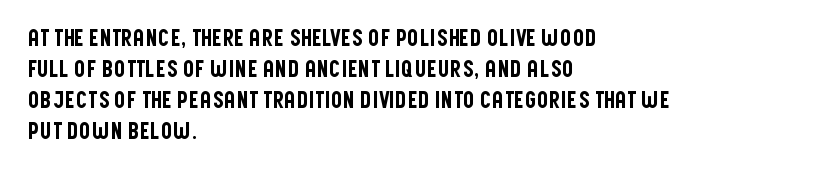
The image shows 23 px text type, upright; set left-aligned, normal line spacing (1.35x), normal letter spacing, not underlined.
